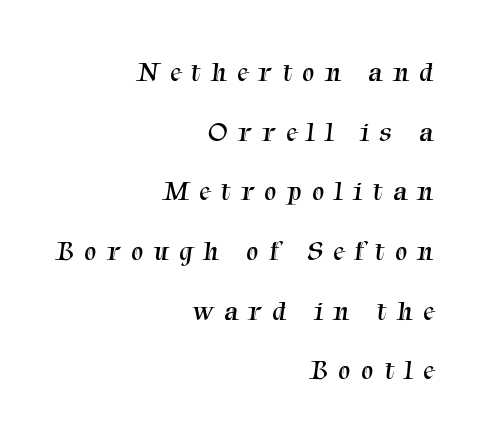
Q: Is the text bold? A: No.
Q: Is the text underlined? A: No.
Q: How is the paragraph aligned? A: Right-aligned.
Q: Is the spacing between letters normal or unusually wide? A: Unusually wide.
Q: Is the spacing between lines tight, normal or loose? A: Loose.
